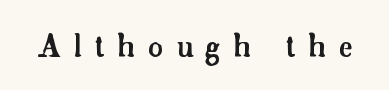
{"serif": "yes", "italic": "no", "width": "normal", "stroke_contrast": "low", "x_height": "small", "monospaced": "no", "underline": "no", "letter_spacing": "wide", "letter_spacing_em": 0.42, "glyph_px": 30}
